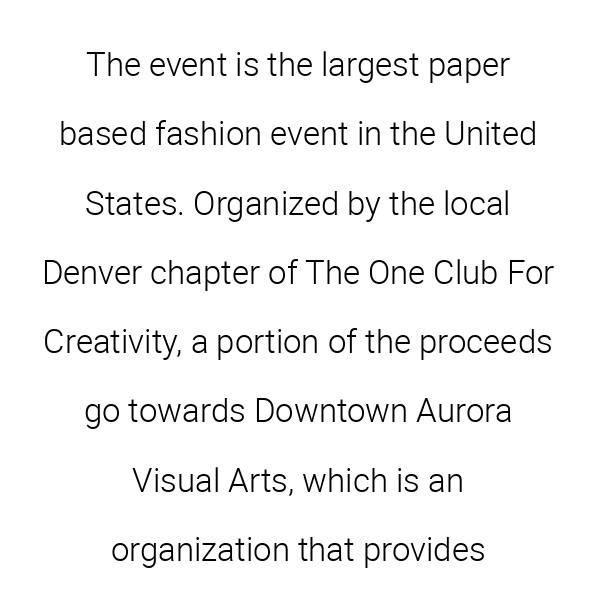
The image shows 33 px light sans-serif type, upright; set centered, loose line spacing (2.1x), normal letter spacing, not underlined; low stroke contrast and a medium x-height.
